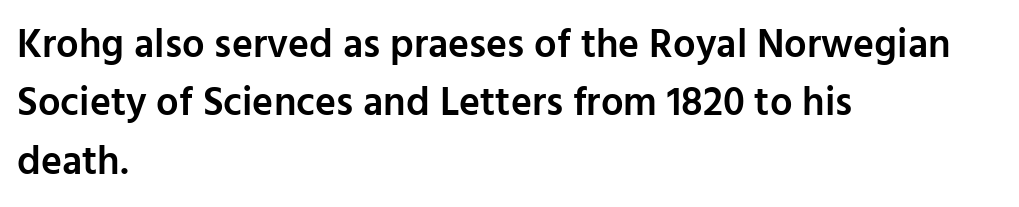
In terms of weight, the rendering is demibold, just under bold. Vertically, the passage feels balanced, rows spaced as you'd expect. No feet cap the strokes, marking this as sans-serif type. The lettering holds an erect, upright posture throughout. These lines are rendered in a variable-pitch font. Nobody touched the tracking dial on this one.
